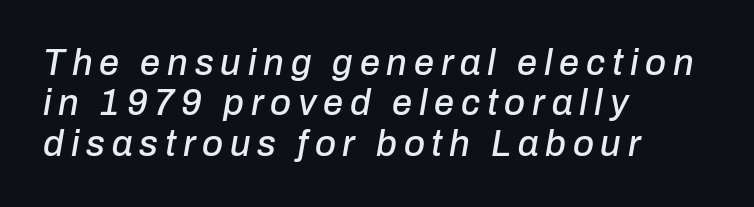
{"italic": "yes", "lean": "right", "slant_degrees": 10, "width": "normal", "stroke_contrast": "low", "x_height": "medium", "monospaced": "no", "underline": "no", "align": "left", "line_spacing": "tight", "line_spacing_ratio": 1.12, "glyph_px": 36}
